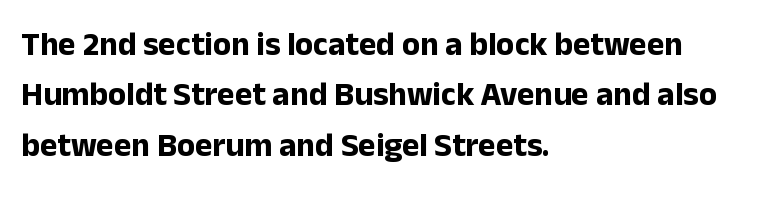
Tracking value appears to be zero — textbook default spacing. The rendering uses a moderate line-height, typical for paragraphs. This is the regular roman posture of the typeface. Nobody drew a line under any word here. Here the designer chose a conventional face with non-uniform glyph widths.
